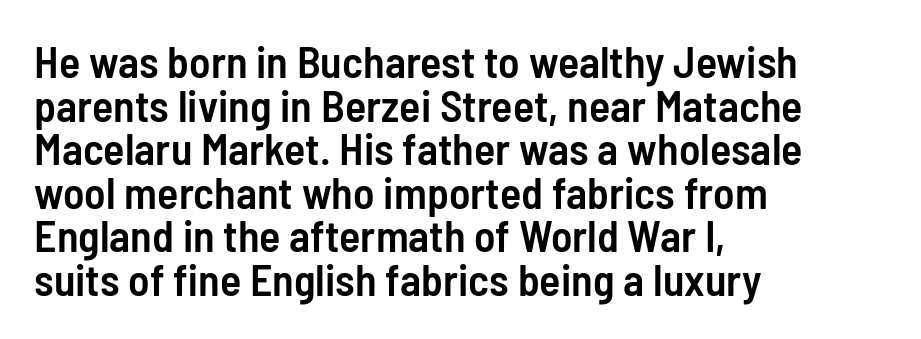
The image shows 44 px semibold, condensed sans-serif type, upright; set left-aligned, tight line spacing (0.99x), normal letter spacing, not underlined; low stroke contrast and a medium x-height.
